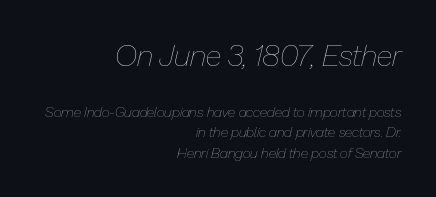
{"italic": "yes", "lean": "right", "slant_degrees": 13, "bold": "no", "weight": "thin", "width": "normal", "stroke_contrast": "low", "x_height": "medium", "monospaced": "no", "underline": "no", "align": "right", "line_spacing": "normal", "line_spacing_ratio": 1.44, "letter_spacing": "normal", "letter_spacing_em": 0.0, "larger_block": "first", "size_ratio": 2.14, "glyph_px": 30}
